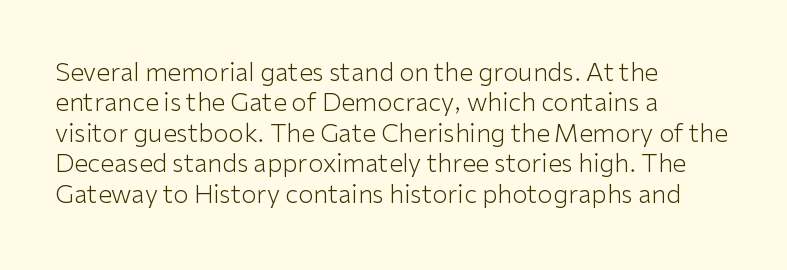
{"italic": "no", "bold": "no", "underline": "no", "align": "left", "line_spacing_ratio": 1.22, "letter_spacing": "normal", "letter_spacing_em": 0.0, "glyph_px": 25}
